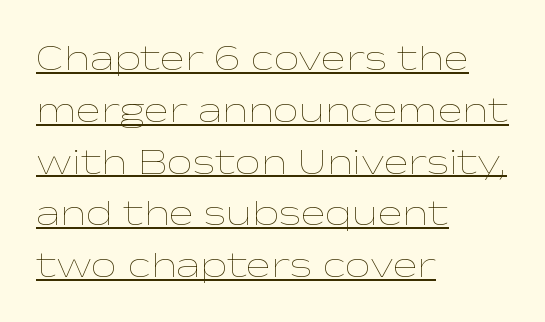
{"italic": "no", "bold": "no", "weight": "thin", "width": "wide", "stroke_contrast": "low", "x_height": "medium", "monospaced": "no", "underline": "yes", "align": "left", "line_spacing": "normal", "line_spacing_ratio": 1.4, "letter_spacing": "normal", "letter_spacing_em": 0.0, "glyph_px": 37}
